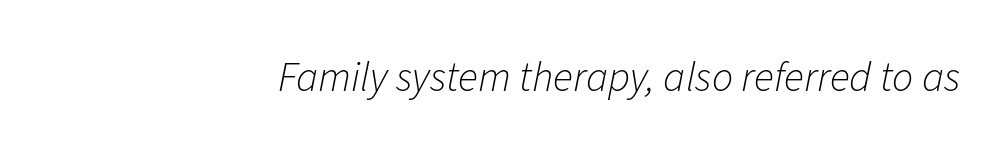
In terms of letterspacing, this is plain default setting. No word sits above an underline. On a weight scale, this lands at 450 or below. You could not count columns in this text — the font is proportionally spaced.
